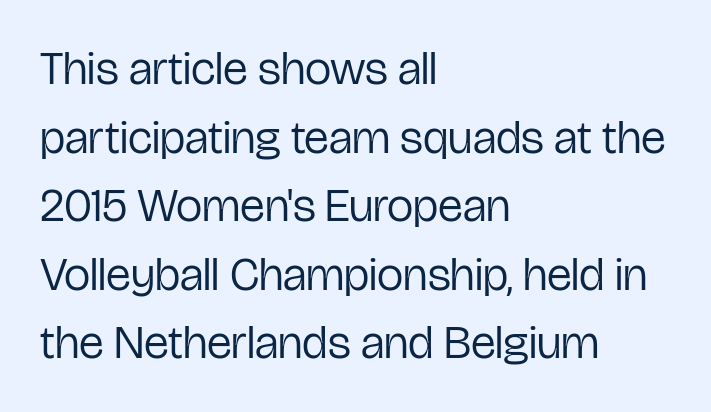
Q: Is the text bold? A: No.
Q: Is the text italic (slanted)? A: No, it is upright.
Q: Is the typeface a serif or a sans-serif typeface? A: Sans-serif.
Q: Is the text underlined? A: No.
Q: How is the paragraph aligned? A: Left-aligned.
Q: Is the spacing between letters normal or unusually wide? A: Normal.
Q: Is the spacing between lines tight, normal or loose? A: Normal.
Q: Width (condensed, normal, or wide)? A: Condensed.
Q: Stroke contrast? A: Low.
Q: x-height? A: Medium.
Q: Monospaced? A: No.
